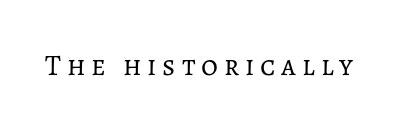
Q: Is the text bold? A: No.
Q: Is the text italic (slanted)? A: No, it is upright.
Q: Is the text underlined? A: No.
Q: Is the spacing between letters normal or unusually wide? A: Unusually wide.
Q: Width (condensed, normal, or wide)? A: Normal.
Q: Stroke contrast? A: Low.
Q: x-height? A: Medium.
Q: Monospaced? A: No.
